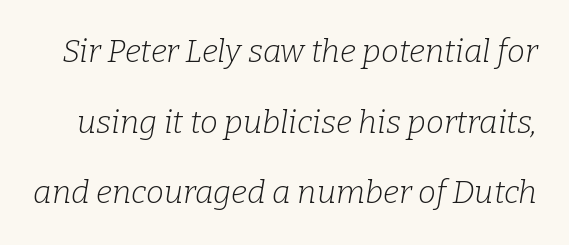
Q: Is the text bold? A: No.
Q: Is the text italic (slanted)? A: Yes, it leans right by about 9 degrees.
Q: Is the typeface a serif or a sans-serif typeface? A: Serif.
Q: Is the text underlined? A: No.
Q: Is the spacing between letters normal or unusually wide? A: Normal.
Q: Is the spacing between lines tight, normal or loose? A: Loose.
Q: Width (condensed, normal, or wide)? A: Normal.
Q: Stroke contrast? A: Low.
Q: x-height? A: Medium.
Q: Monospaced? A: No.
